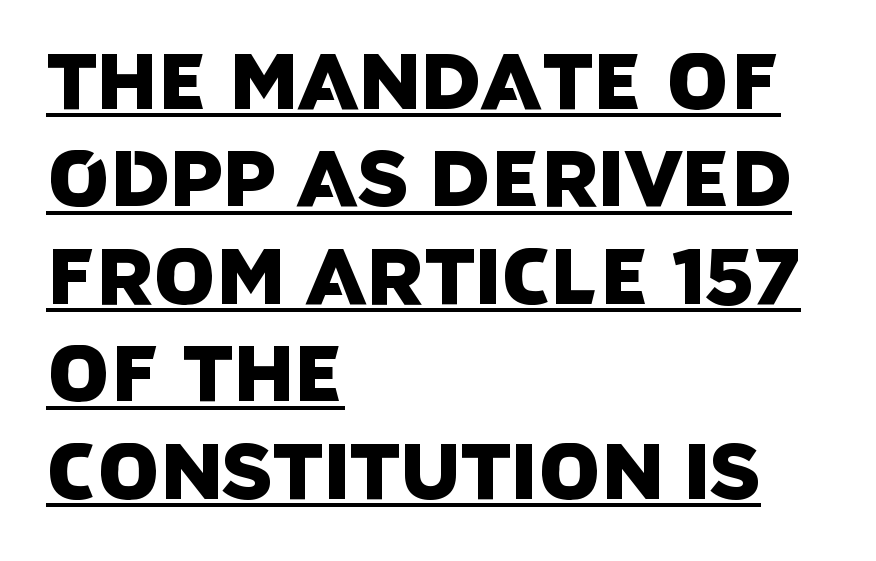
{"serif": "no", "width": "normal", "stroke_contrast": "low", "x_height": "large", "monospaced": "no", "underline": "yes", "align": "left", "line_spacing": "normal", "line_spacing_ratio": 1.25, "letter_spacing": "normal", "letter_spacing_em": 0.0, "glyph_px": 78}
